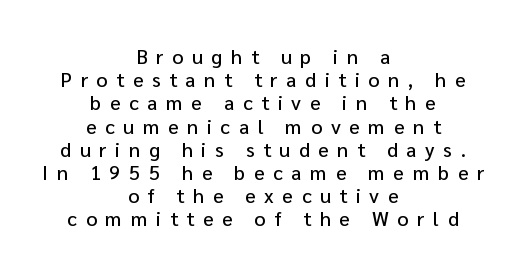
The image shows 20 px text type, upright; set centered, line spacing 1.16x, unusually wide letter spacing (+0.43 em), not underlined.
